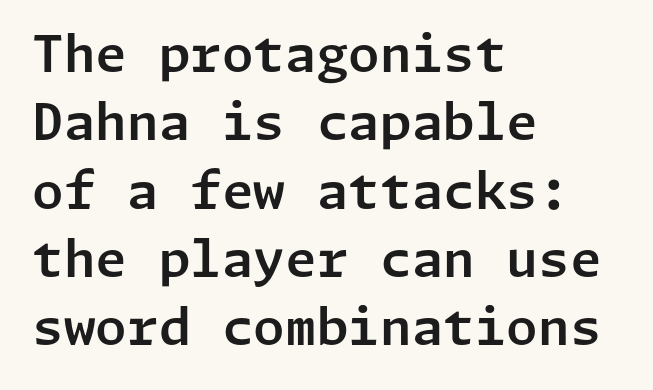
{"serif": "no", "italic": "no", "width": "normal", "stroke_contrast": "low", "x_height": "medium", "underline": "no", "align": "left", "line_spacing": "normal", "line_spacing_ratio": 1.34, "letter_spacing": "normal", "letter_spacing_em": 0.0, "glyph_px": 51}
